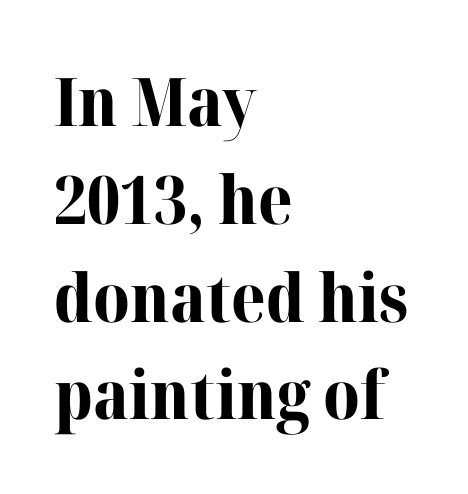
This is heavy type, rendered in bold. The vertical gap from one line to the next is medium. The lettering stays uniformly vertical, giving the passage a roman look. Type without underlining. To sum up the face: it has serifs.
